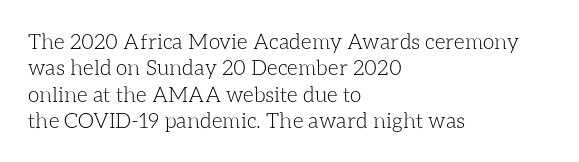
Q: Is the text bold? A: No.
Q: Is the text italic (slanted)? A: No, it is upright.
Q: Is the text underlined? A: No.
Q: How is the paragraph aligned? A: Left-aligned.
Q: Is the spacing between letters normal or unusually wide? A: Normal.
Q: Is the spacing between lines tight, normal or loose? A: Normal.
